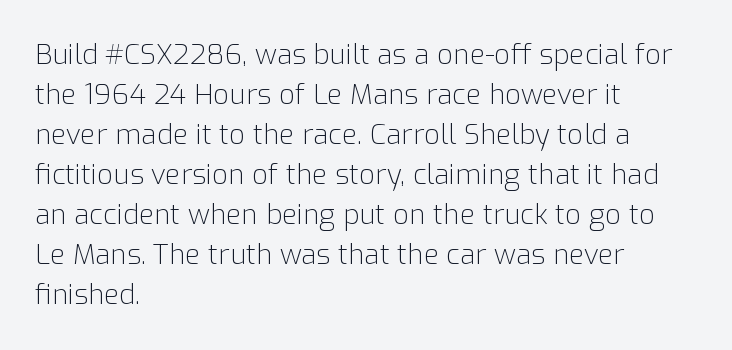
The image shows 28 px light sans-serif type, upright; set left-aligned, normal line spacing (1.43x), normal letter spacing, not underlined; low stroke contrast and a medium x-height.
